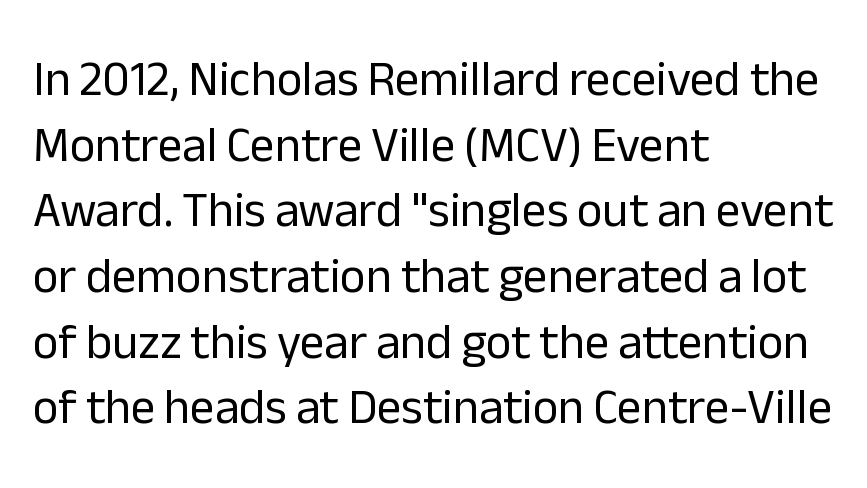
Q: Is the text bold? A: No.
Q: Is the text italic (slanted)? A: No, it is upright.
Q: Is the typeface a serif or a sans-serif typeface? A: Sans-serif.
Q: Is the text underlined? A: No.
Q: How is the paragraph aligned? A: Left-aligned.
Q: Is the spacing between letters normal or unusually wide? A: Normal.
Q: Is the spacing between lines tight, normal or loose? A: Normal.
Q: Width (condensed, normal, or wide)? A: Normal.
Q: Stroke contrast? A: Low.
Q: x-height? A: Medium.
Q: Monospaced? A: No.
